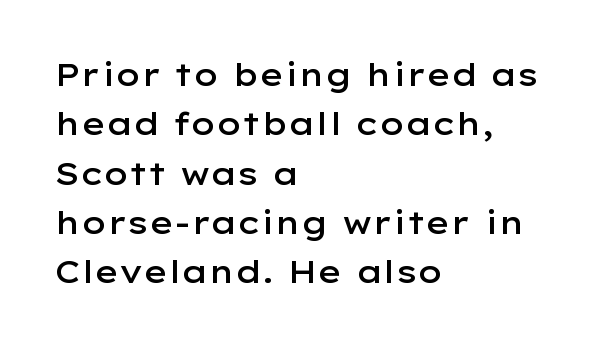
Q: Is the text bold? A: Semi-bold.
Q: Is the text italic (slanted)? A: No, it is upright.
Q: Is the typeface a serif or a sans-serif typeface? A: Sans-serif.
Q: Is the text underlined? A: No.
Q: How is the paragraph aligned? A: Left-aligned.
Q: Is the spacing between letters normal or unusually wide? A: Normal.
Q: Is the spacing between lines tight, normal or loose? A: Normal.
Q: Width (condensed, normal, or wide)? A: Wide.
Q: Stroke contrast? A: Low.
Q: x-height? A: Medium.
Q: Monospaced? A: No.
